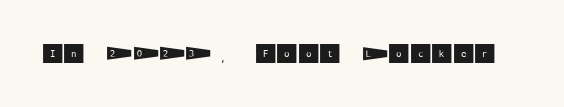
Q: Is the text italic (slanted)? A: No, it is upright.
Q: Is the text underlined? A: No.
Q: Is the spacing between letters normal or unusually wide? A: Normal.
